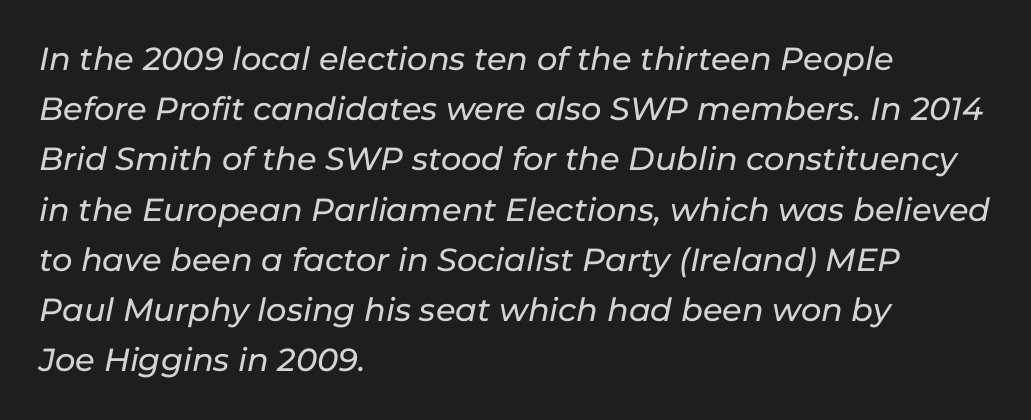
Q: Is the text italic (slanted)? A: Yes, it leans right by about 11 degrees.
Q: Is the text underlined? A: No.
Q: How is the paragraph aligned? A: Left-aligned.
Q: Is the spacing between letters normal or unusually wide? A: Normal.
Q: Is the spacing between lines tight, normal or loose? A: Normal.
Q: Width (condensed, normal, or wide)? A: Normal.
Q: Stroke contrast? A: Low.
Q: x-height? A: Medium.
Q: Monospaced? A: No.
